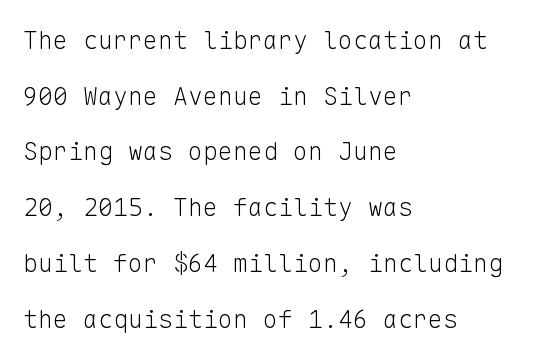
Q: Is the text bold? A: No.
Q: Is the text italic (slanted)? A: No, it is upright.
Q: Is the text underlined? A: No.
Q: How is the paragraph aligned? A: Left-aligned.
Q: Is the spacing between letters normal or unusually wide? A: Normal.
Q: Is the spacing between lines tight, normal or loose? A: Loose.
